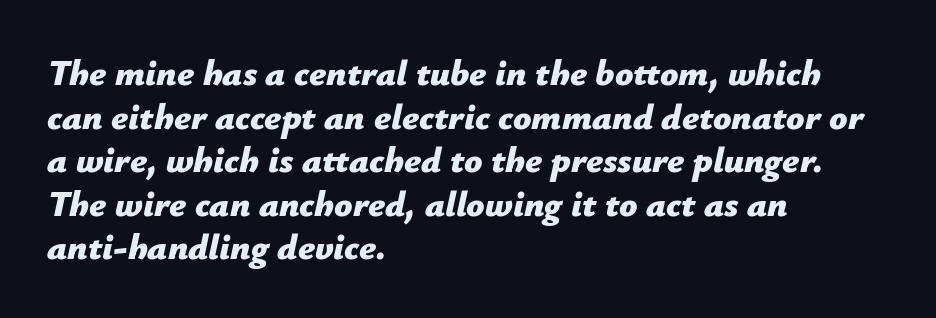
This rendering uses left alignment, leaving the right contour irregular. Characters follow at the spacing the type designer built in. You can tell it's italic because the verticals aren't actually vertical. Nobody drew a line under any word here. Is this a fixed-width face? No — the glyphs have proportional, varying widths.
